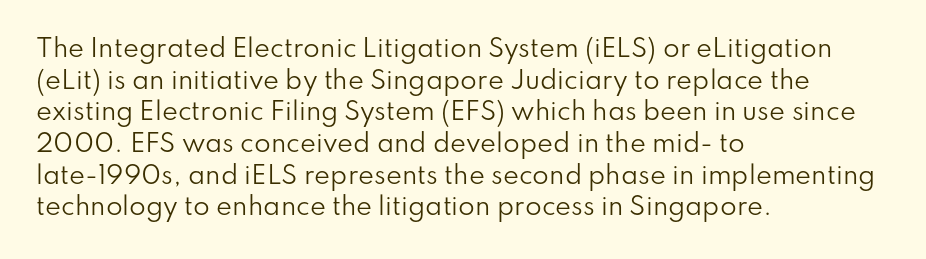
The image shows 24 px text type, upright; set left-aligned, normal line spacing (1.32x), normal letter spacing, not underlined.
